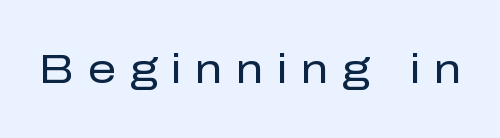
{"serif": "no", "italic": "no", "bold": "no", "weight": "regular", "width": "normal", "stroke_contrast": "low", "x_height": "medium", "monospaced": "no", "underline": "no", "letter_spacing": "wide", "letter_spacing_em": 0.34, "glyph_px": 40}
